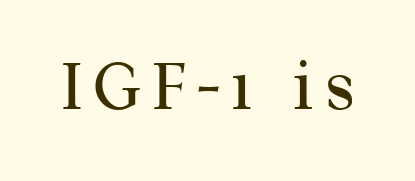
{"serif": "yes", "italic": "no", "bold": "no", "weight": "regular", "width": "normal", "stroke_contrast": "medium", "x_height": "medium", "monospaced": "no", "underline": "no", "glyph_px": 80}
